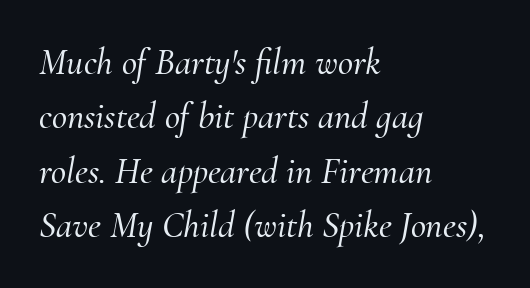
{"serif": "yes", "italic": "yes", "lean": "right", "slant_degrees": 10, "width": "normal", "stroke_contrast": "medium", "x_height": "small", "monospaced": "no", "underline": "no", "align": "left", "line_spacing": "normal", "line_spacing_ratio": 1.47, "letter_spacing": "normal", "letter_spacing_em": 0.0, "glyph_px": 37}
